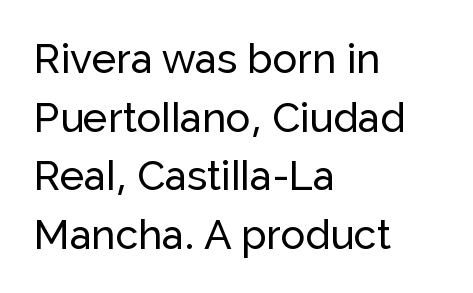
The image shows 41 px sans-serif type, upright; set left-aligned, normal line spacing (1.43x), normal letter spacing, not underlined; low stroke contrast and a medium x-height.
